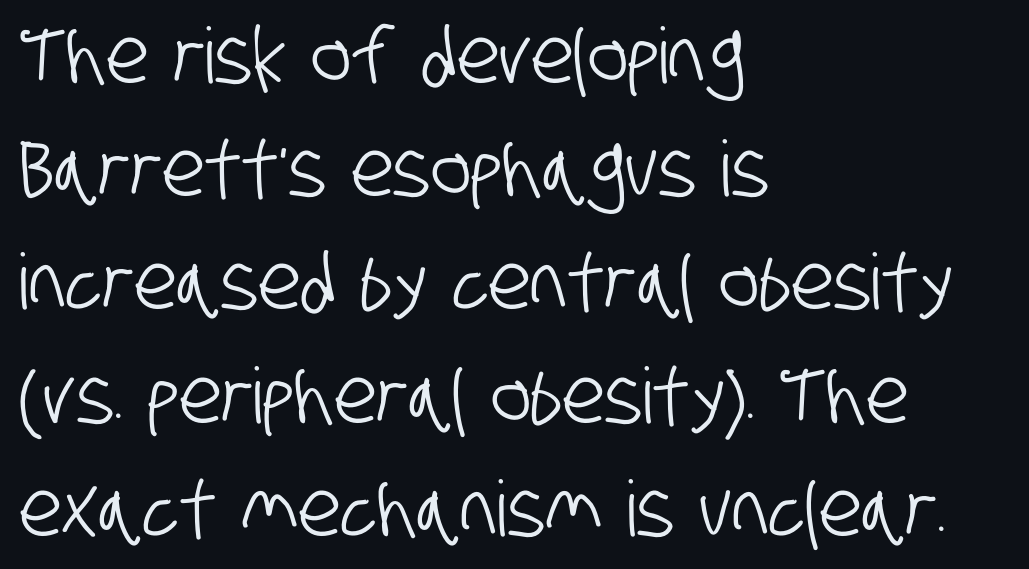
Q: Is the typeface a serif or a sans-serif typeface? A: Sans-serif.
Q: Is the text underlined? A: No.
Q: How is the paragraph aligned? A: Left-aligned.
Q: Is the spacing between letters normal or unusually wide? A: Normal.
Q: Is the spacing between lines tight, normal or loose? A: Normal.
Q: Width (condensed, normal, or wide)? A: Condensed.
Q: Stroke contrast? A: Low.
Q: x-height? A: Large.
Q: Monospaced? A: No.
